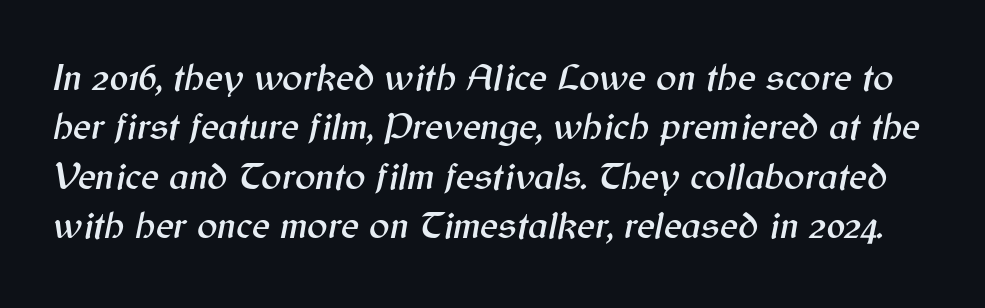
{"italic": "yes", "lean": "right", "slant_degrees": 12, "width": "normal", "stroke_contrast": "medium", "x_height": "medium", "monospaced": "no", "underline": "no", "line_spacing": "normal", "line_spacing_ratio": 1.3, "letter_spacing": "normal", "letter_spacing_em": 0.0, "glyph_px": 38}
